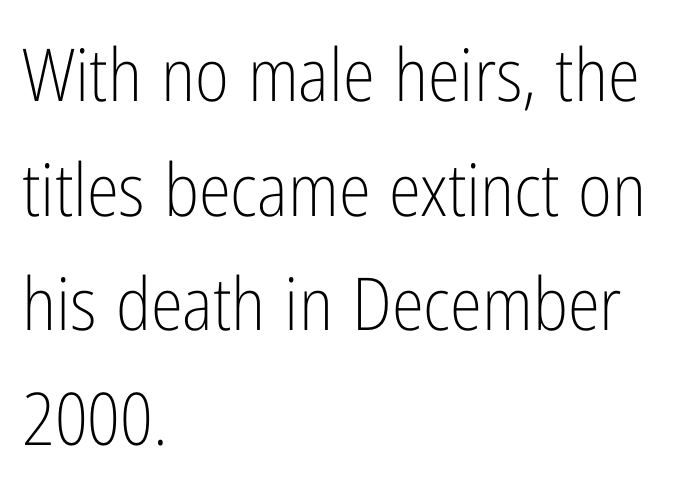
Q: Is the text bold? A: No.
Q: Is the text italic (slanted)? A: No, it is upright.
Q: Is the typeface a serif or a sans-serif typeface? A: Sans-serif.
Q: Is the text underlined? A: No.
Q: How is the paragraph aligned? A: Left-aligned.
Q: Is the spacing between letters normal or unusually wide? A: Normal.
Q: Is the spacing between lines tight, normal or loose? A: Normal.
Q: Width (condensed, normal, or wide)? A: Condensed.
Q: Stroke contrast? A: Low.
Q: x-height? A: Medium.
Q: Monospaced? A: No.
